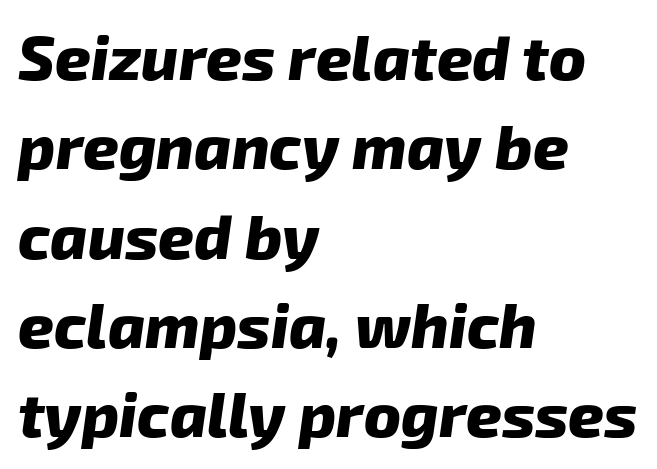
The image shows 62 px heavy type, italic (leaning right); set left-aligned, normal line spacing (1.44x), normal letter spacing, not underlined; low stroke contrast and a medium x-height.
